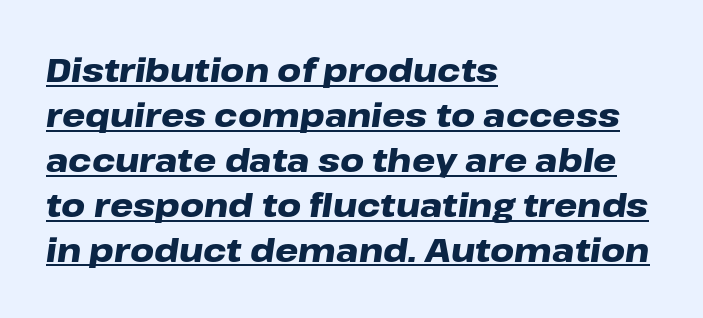
{"italic": "yes", "lean": "right", "slant_degrees": 8, "bold": "yes", "weight": "heavy", "width": "wide", "stroke_contrast": "low", "x_height": "medium", "monospaced": "no", "underline": "yes", "align": "left", "line_spacing": "normal", "line_spacing_ratio": 1.36, "letter_spacing": "normal", "letter_spacing_em": 0.0, "glyph_px": 33}
